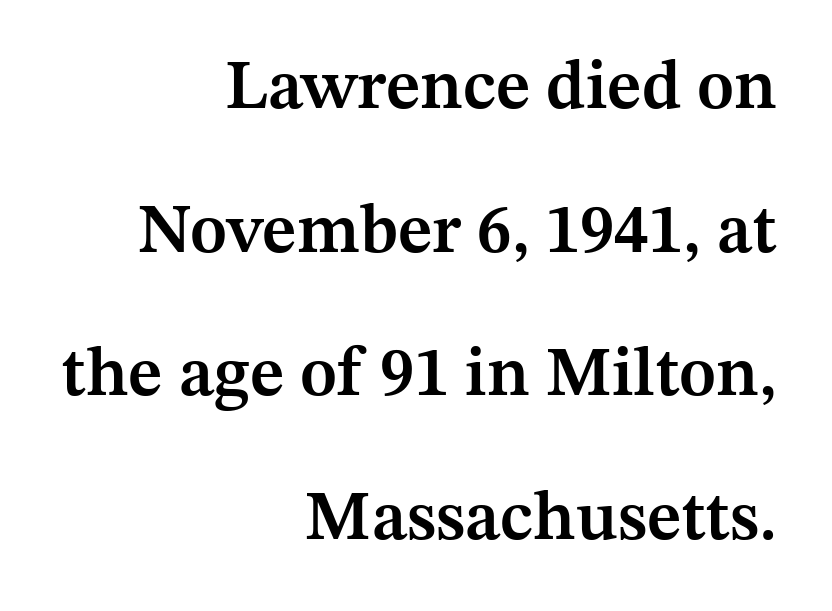
The gaps between neighbouring characters are ordinary and unremarkable. The text was rendered using a seriffed face with decorative stroke endings. This rendering features lettering with no underline. Firm but not heavy-handed strokes: this text is semibold. Line spacing here is loose.
